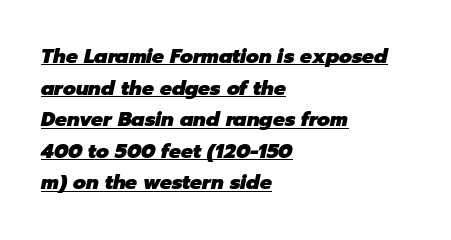
This sample carries an underscore along the baseline area. This rendering leaves character spacing at its baseline value. The space between consecutive lines is moderate. The typesetter chose a ragged-right arrangement here. Italic? Definitely — the glyphs are oblique. Notice how thick the strokes are: this is what a full bold looks like.
